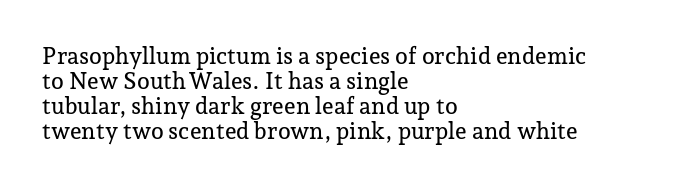
{"italic": "no", "underline": "no", "align": "left", "line_spacing": "tight", "line_spacing_ratio": 1.08, "letter_spacing": "normal", "letter_spacing_em": 0.0, "glyph_px": 23}
